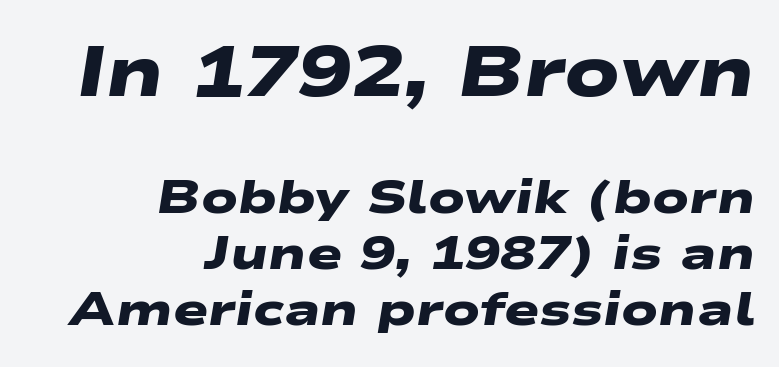
{"serif": "no", "bold": "yes", "weight": "heavy", "width": "wide", "stroke_contrast": "low", "x_height": "medium", "monospaced": "no", "underline": "no", "align": "right", "line_spacing_ratio": 1.19, "letter_spacing": "normal", "letter_spacing_em": 0.0, "larger_block": "first", "size_ratio": 1.51, "glyph_px": 71}
